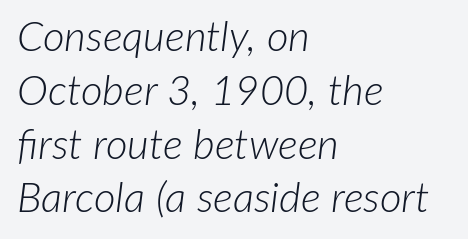
Heft: none added — not bold. Think of a printed novel: that variable character pitch is what you see here. The setting favours the left margin, as ordinary paragraphs usually do. Is the letter spacing exaggerated? No — it looks like the ordinary default.
